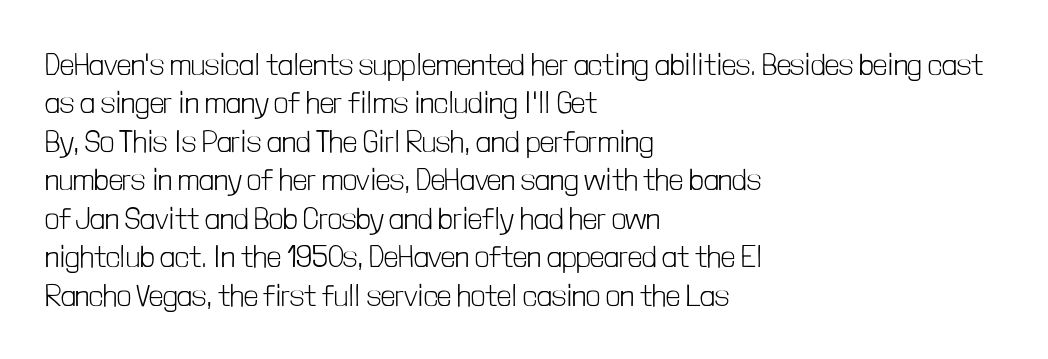
A classic flush-left, rag-right setting is used for this passage. Check under the words: just untouched page. The letterforms sit at book weight or below. Serifs: no, the terminals of the letterforms are clean. The horizontal fit of the characters is conventional and even. These lines were composed using upright roman letters.
